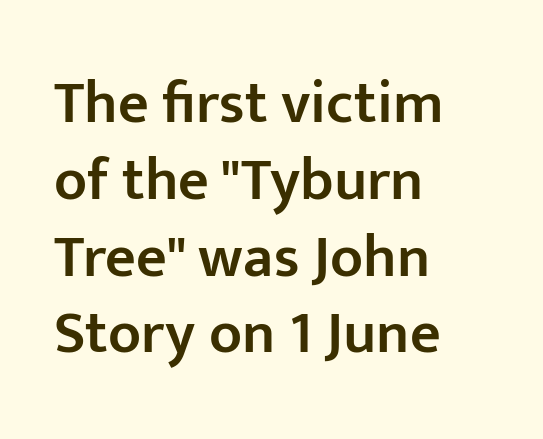
The image shows 60 px semibold sans-serif type, upright; set left-aligned, normal line spacing (1.28x), normal letter spacing, not underlined; low stroke contrast and a medium x-height.
